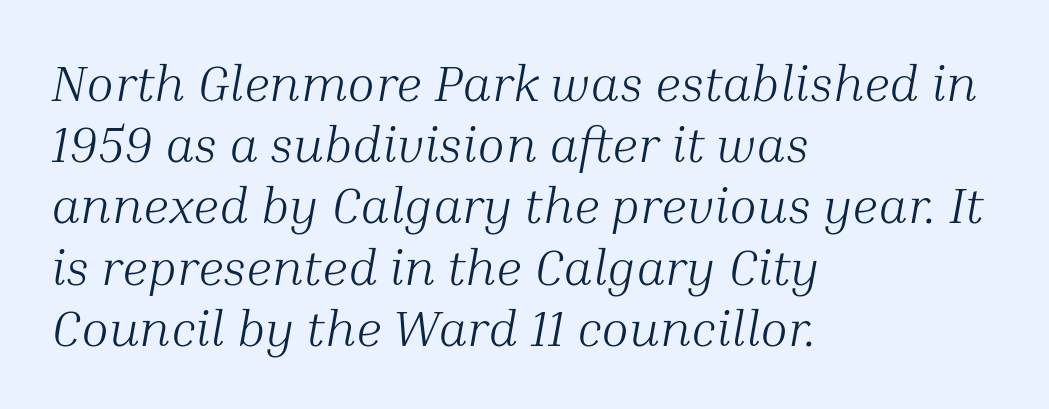
Q: Is the text bold? A: No.
Q: Is the text italic (slanted)? A: Yes, it leans right by about 10 degrees.
Q: Is the typeface a serif or a sans-serif typeface? A: Serif.
Q: Is the text underlined? A: No.
Q: How is the paragraph aligned? A: Left-aligned.
Q: Is the spacing between letters normal or unusually wide? A: Normal.
Q: Width (condensed, normal, or wide)? A: Normal.
Q: Stroke contrast? A: Medium.
Q: x-height? A: Medium.
Q: Monospaced? A: No.
